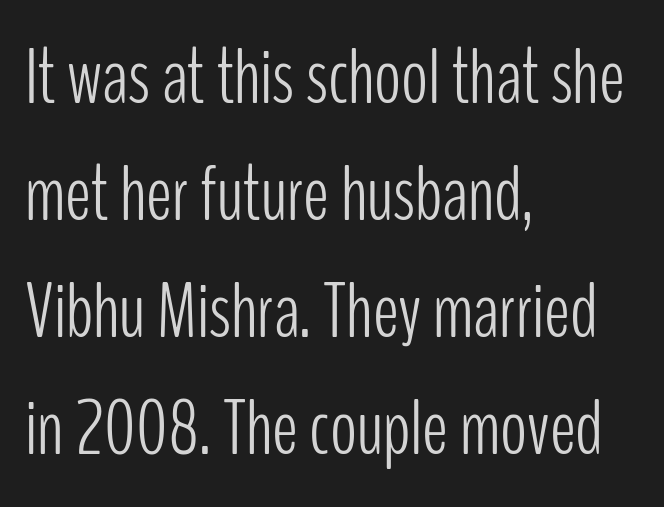
A typesetter would call this leading conventional body-copy spacing. Line beginnings align vertically; line endings do not. Character widths vary here, with narrow letters taking less room than wide ones. Caption: face not bold, strokes unweighted.
